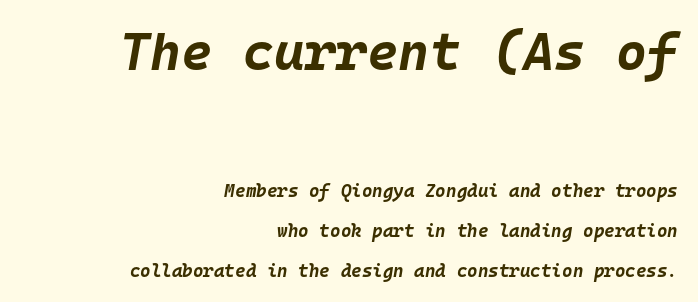
The image shows 53 px bold type, italic (leaning right), monospaced; set right-aligned, loose line spacing (2.22x), normal letter spacing, not underlined; the first (top) block is 2.94x larger; low stroke contrast and a large x-height.
